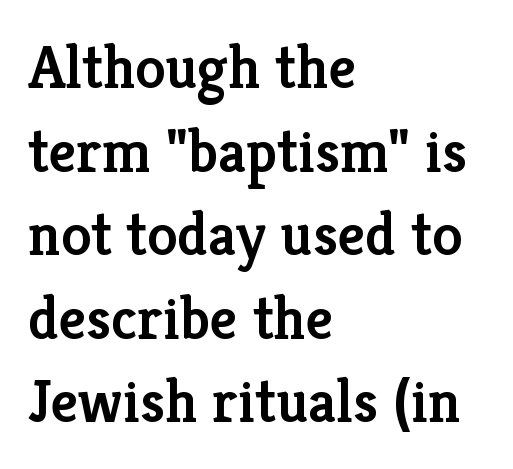
Q: Is the text bold? A: Semi-bold.
Q: Is the text italic (slanted)? A: No, it is upright.
Q: Is the typeface a serif or a sans-serif typeface? A: Serif.
Q: Is the text underlined? A: No.
Q: How is the paragraph aligned? A: Left-aligned.
Q: Is the spacing between letters normal or unusually wide? A: Normal.
Q: Is the spacing between lines tight, normal or loose? A: Normal.
Q: Width (condensed, normal, or wide)? A: Normal.
Q: Stroke contrast? A: Low.
Q: x-height? A: Medium.
Q: Monospaced? A: No.
